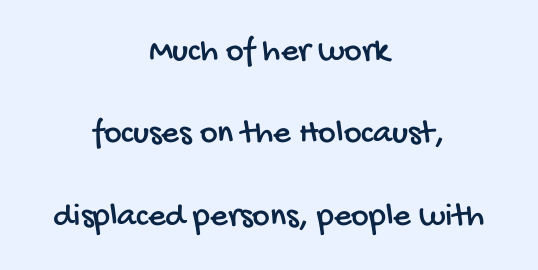
Q: Is the typeface a serif or a sans-serif typeface? A: Sans-serif.
Q: Is the text underlined? A: No.
Q: How is the paragraph aligned? A: Centered.
Q: Is the spacing between letters normal or unusually wide? A: Normal.
Q: Is the spacing between lines tight, normal or loose? A: Loose.
Q: Width (condensed, normal, or wide)? A: Condensed.
Q: Stroke contrast? A: Low.
Q: x-height? A: Large.
Q: Monospaced? A: No.
